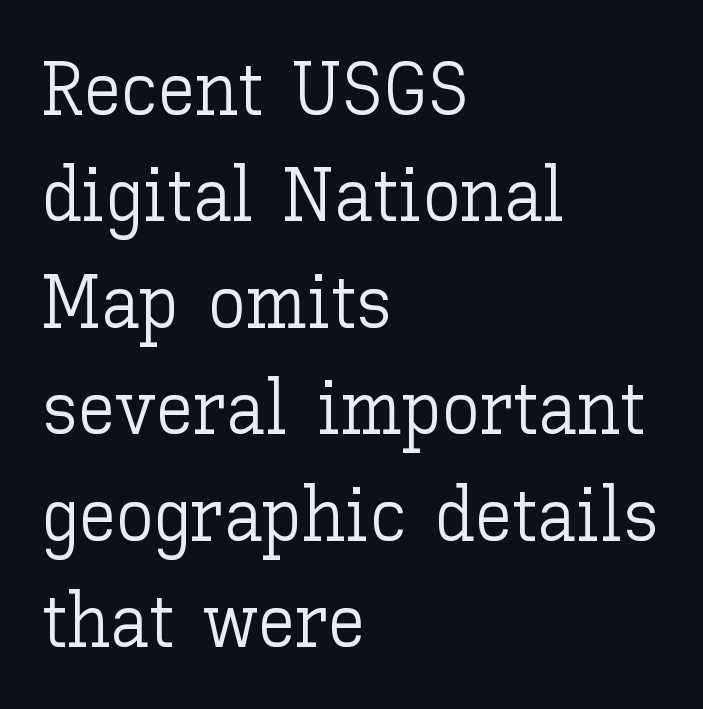
If you drew a ruler down the left edge, every line would touch it. Weight class: somewhere from thin through regular. The font's upright variant was chosen for this text. Regarding leading, the lines here are spaced in the standard way. The tracking reads as untouched default to a designer's eye.
